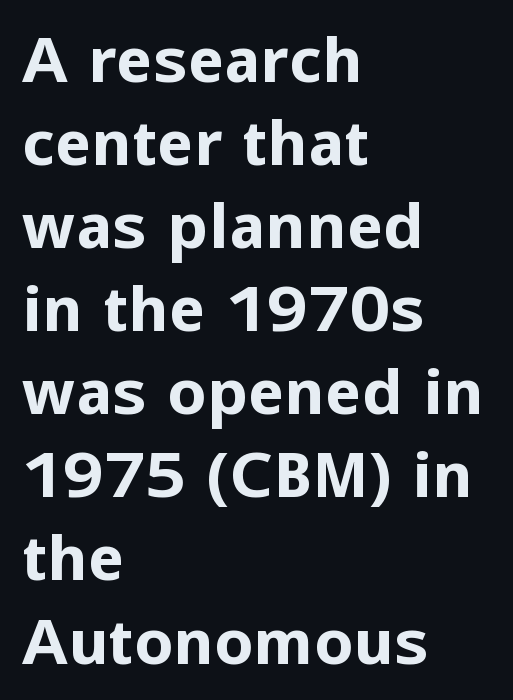
Is this a fixed-width face? No — the glyphs have proportional, varying widths. Nobody touched the tracking dial on this one. This rendering uses left alignment, leaving the right contour irregular. The letters stand upright; this is a roman face. Students, observe: this is what conventionally led text looks like. The typeface chosen for these lines omits serifs.
